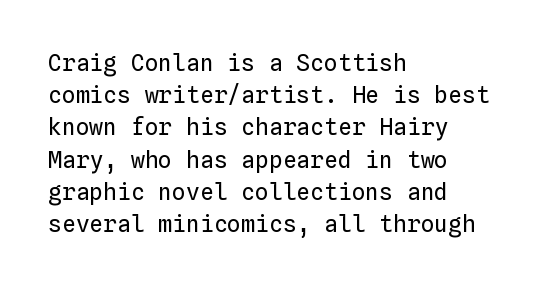
Regarding leading, the lines here are spaced in the standard way. The setting favours the left margin, as ordinary paragraphs usually do. The typeface has the unassuming heft of standard copy or less. The tracking reads as untouched default to a designer's eye. Type without underlining. Vertical strokes here are truly vertical.
